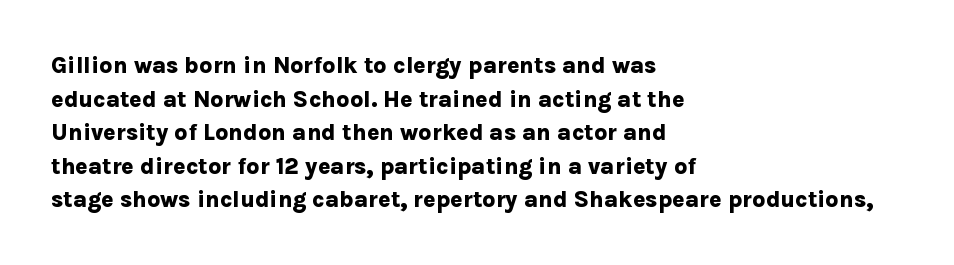
Each line starts at the same left margin while the right side varies. One glance says typical: line gaps are just what's usual. Nope, not italic — everything's standing straight. Plenty of ink on the page — the face is bold.
